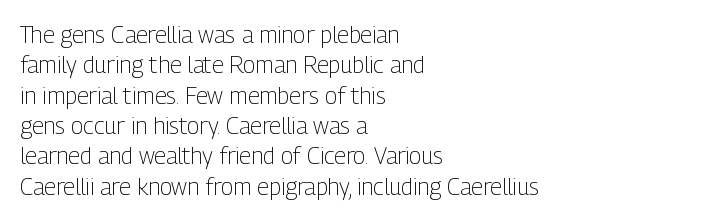
The image shows 23 px text type, upright; set left-aligned, normal line spacing (1.32x), normal letter spacing, not underlined.
